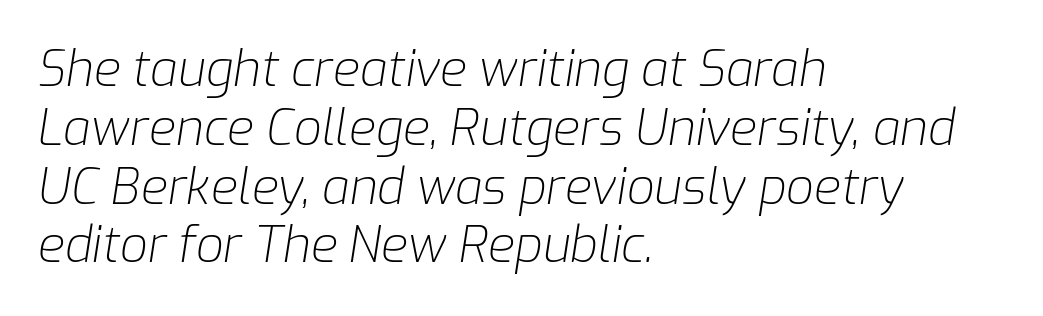
Italic? Definitely — the glyphs are oblique. Reading down the block, your eye returns to a fixed left position each line. No extra tracking has been applied to these lines. This rendering features lettering with no underline. This reads as an unemphasized weight, regular at the heaviest. You could not count columns in this text — the font is proportionally spaced.
